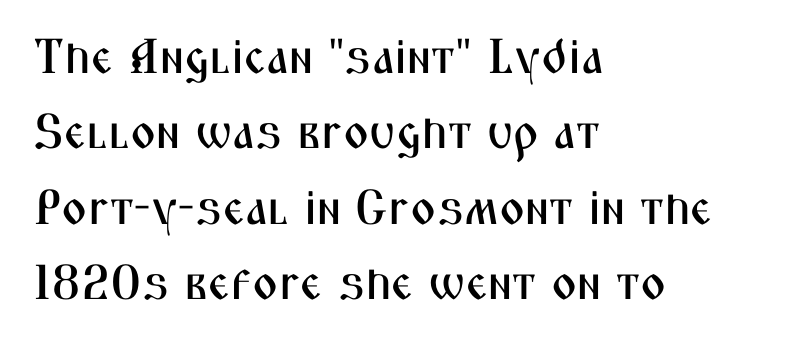
Here the designer chose a conventional face with non-uniform glyph widths. The typography opts for an upright posture over an oblique one. This sample is left-justified, so line endings fall wherever the words run out. A typesetter would label this face a sans. Regular leading. Honestly, there is no underline to notice here at all.
